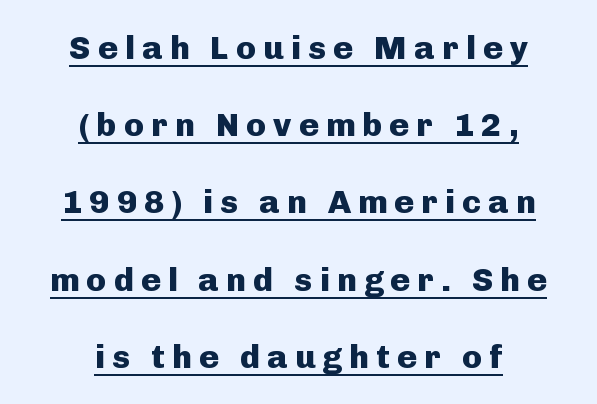
The image shows 33 px heavy sans-serif type, upright; set centered, loose line spacing (2.34x), unusually wide letter spacing (+0.22 em), underlined; low stroke contrast and a medium x-height.
